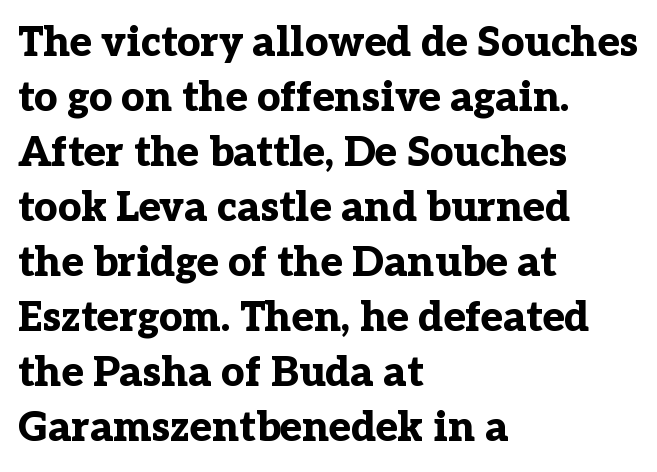
Look at the tracking — it's just the regular setting, nothing added. Any mark beneath the type? The region is blank. Baseline-to-baseline distance is the conventional proportion of letter height. Every letter is thick-stroked: bold, no question. It's the straight-up-and-down kind of type. These lines are rendered in a variable-pitch font.
